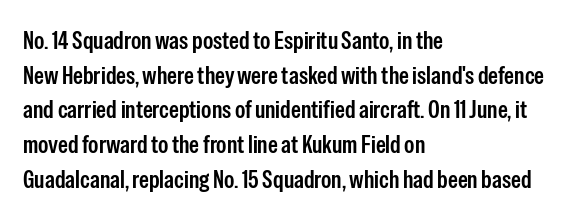
Q: Is the text bold? A: Semi-bold.
Q: Is the text italic (slanted)? A: No, it is upright.
Q: Is the text underlined? A: No.
Q: How is the paragraph aligned? A: Left-aligned.
Q: Is the spacing between letters normal or unusually wide? A: Normal.
Q: Is the spacing between lines tight, normal or loose? A: Normal.
